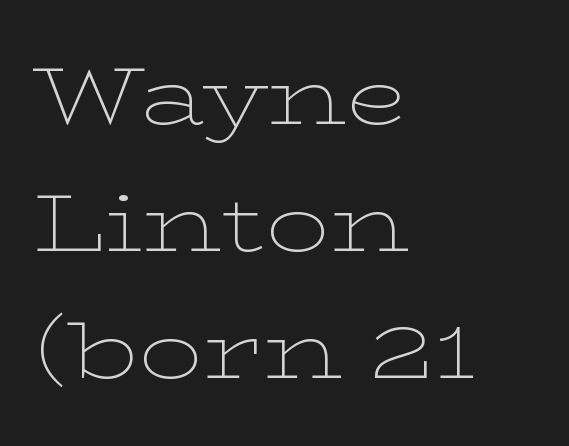
The image shows 80 px thin, wide serif type, upright; set left-aligned, normal line spacing (1.59x), normal letter spacing, not underlined; low stroke contrast and a medium x-height.
